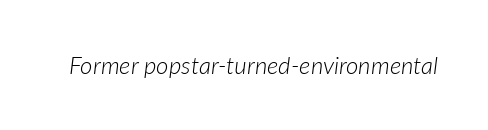
Q: Is the text bold? A: No.
Q: Is the text italic (slanted)? A: Yes, it leans right by about 7 degrees.
Q: Is the text underlined? A: No.
Q: Is the spacing between letters normal or unusually wide? A: Normal.
